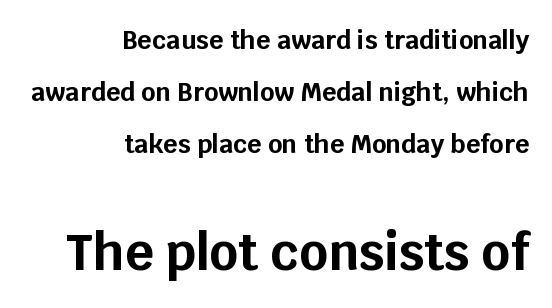
{"serif": "no", "italic": "no", "bold": "yes", "weight": "bold", "width": "normal", "stroke_contrast": "low", "x_height": "large", "monospaced": "no", "underline": "no", "align": "right", "line_spacing": "loose", "line_spacing_ratio": 2.08, "letter_spacing": "normal", "letter_spacing_em": 0.0, "larger_block": "second", "size_ratio": 2.0, "glyph_px": 50}
